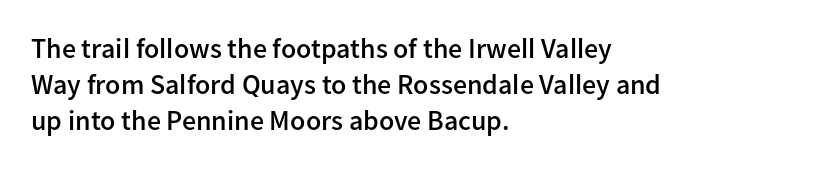
The image shows 28 px semibold sans-serif type, upright; set left-aligned, normal line spacing (1.29x), normal letter spacing, not underlined; low stroke contrast and a medium x-height.
